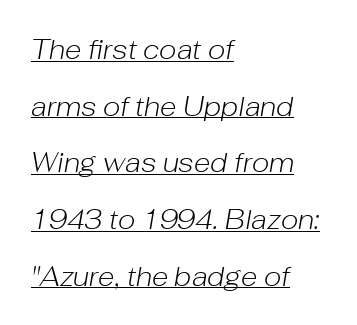
{"italic": "yes", "lean": "right", "slant_degrees": 10, "bold": "no", "underline": "yes", "align": "left", "line_spacing": "loose", "line_spacing_ratio": 2.1, "letter_spacing": "normal", "letter_spacing_em": 0.0, "glyph_px": 27}
